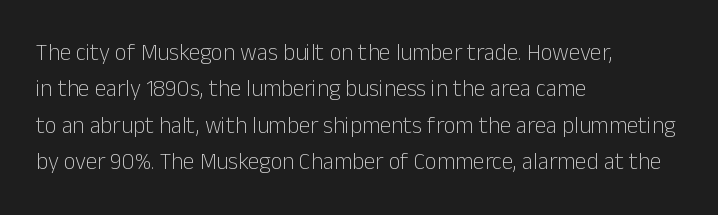
Q: Is the text bold? A: No.
Q: Is the text italic (slanted)? A: No, it is upright.
Q: Is the text underlined? A: No.
Q: How is the paragraph aligned? A: Left-aligned.
Q: Is the spacing between letters normal or unusually wide? A: Normal.
Q: Is the spacing between lines tight, normal or loose? A: Normal.
